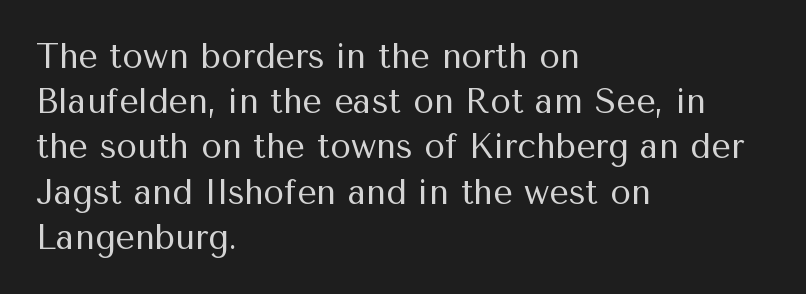
Q: Is the text bold? A: No.
Q: Is the text italic (slanted)? A: No, it is upright.
Q: Is the typeface a serif or a sans-serif typeface? A: Sans-serif.
Q: Is the text underlined? A: No.
Q: How is the paragraph aligned? A: Left-aligned.
Q: Is the spacing between letters normal or unusually wide? A: Normal.
Q: Is the spacing between lines tight, normal or loose? A: Normal.
Q: Width (condensed, normal, or wide)? A: Normal.
Q: Stroke contrast? A: Medium.
Q: x-height? A: Medium.
Q: Monospaced? A: No.
